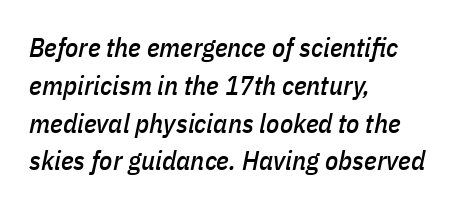
{"italic": "yes", "lean": "right", "slant_degrees": 11, "underline": "no", "align": "left", "line_spacing": "normal", "line_spacing_ratio": 1.4, "letter_spacing": "normal", "letter_spacing_em": 0.0, "glyph_px": 27}
